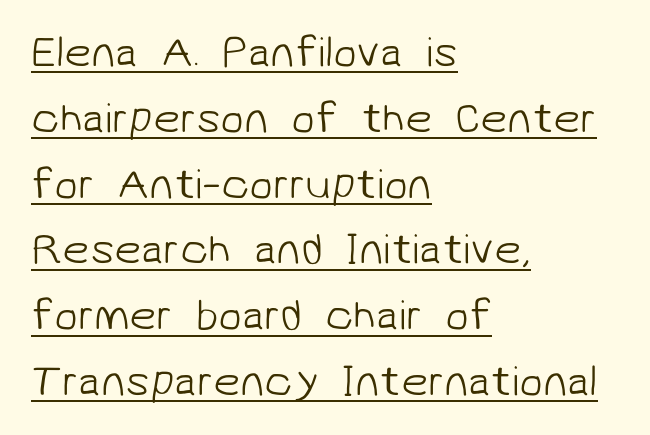
Q: Is the text bold? A: No.
Q: Is the typeface a serif or a sans-serif typeface? A: Sans-serif.
Q: Is the text underlined? A: Yes.
Q: How is the paragraph aligned? A: Left-aligned.
Q: Is the spacing between letters normal or unusually wide? A: Normal.
Q: Is the spacing between lines tight, normal or loose? A: Normal.
Q: Width (condensed, normal, or wide)? A: Normal.
Q: Stroke contrast? A: Low.
Q: x-height? A: Medium.
Q: Monospaced? A: No.
